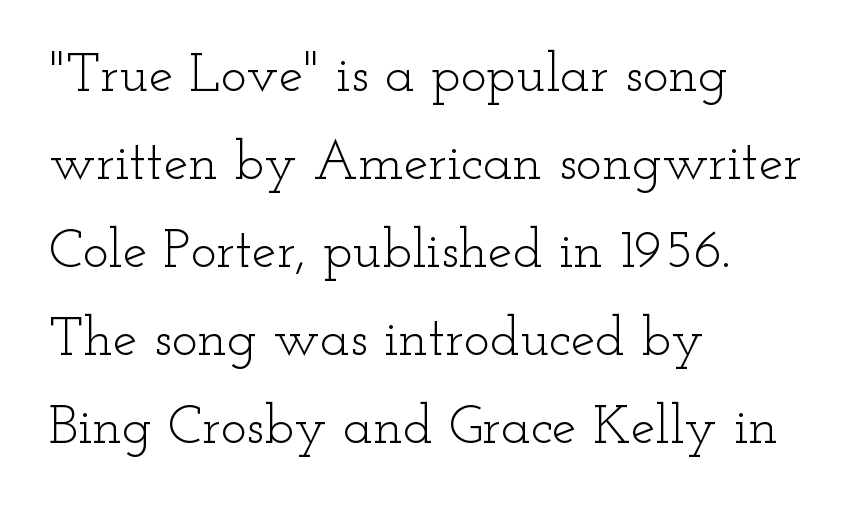
These lines are composed in type with serifs. The typesetting does not lean heavy: it is not bold. Tall strokes in this sample are plumb rather than angled. These lines are set flush left with a ragged right edge. A normal amount of white space separates one row of letters from the next. Just letters on the line, the space beneath them empty.
